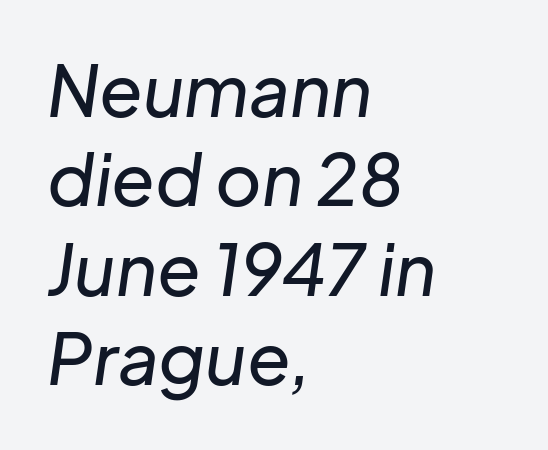
The image shows 71 px text type, italic (leaning right); set left-aligned, normal line spacing (1.26x), normal letter spacing, not underlined; low stroke contrast and a medium x-height.
